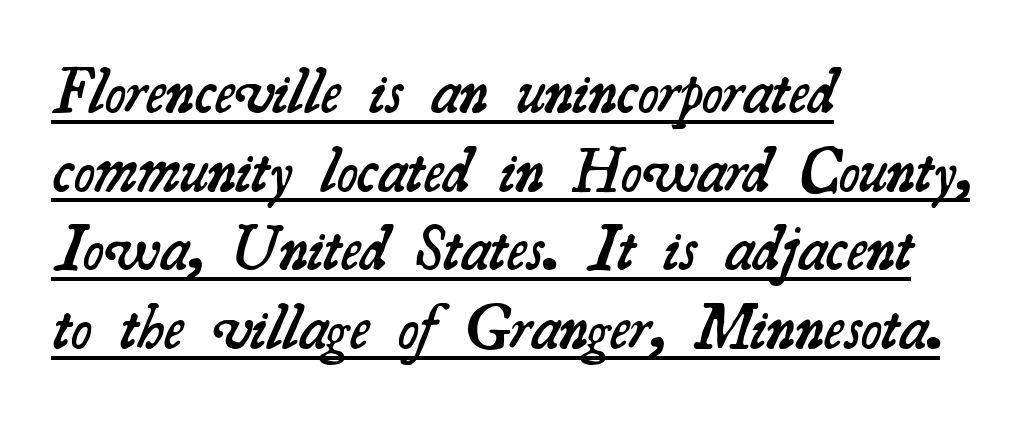
The image shows 63 px semibold serif type; set left-aligned, normal line spacing (1.25x), normal letter spacing, underlined; medium stroke contrast and a small x-height.
